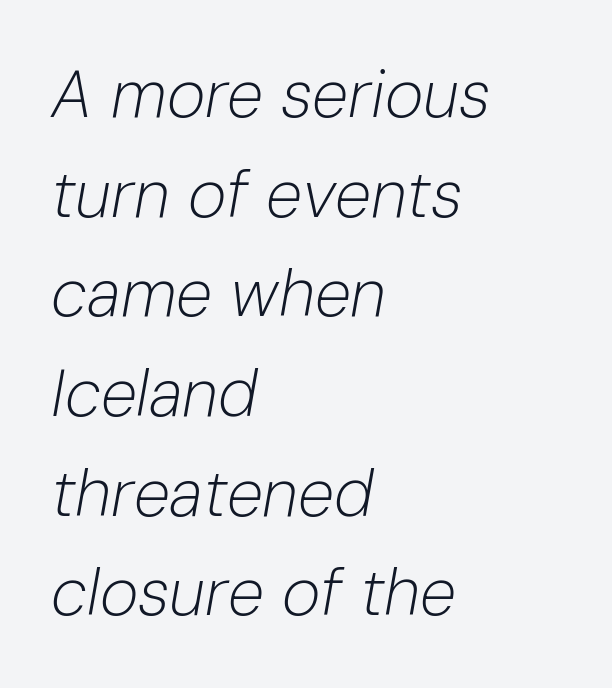
{"italic": "yes", "lean": "right", "slant_degrees": 10, "bold": "no", "weight": "light", "width": "normal", "stroke_contrast": "low", "x_height": "medium", "monospaced": "no", "underline": "no", "align": "left", "line_spacing": "normal", "line_spacing_ratio": 1.51, "letter_spacing": "normal", "letter_spacing_em": 0.0, "glyph_px": 66}
